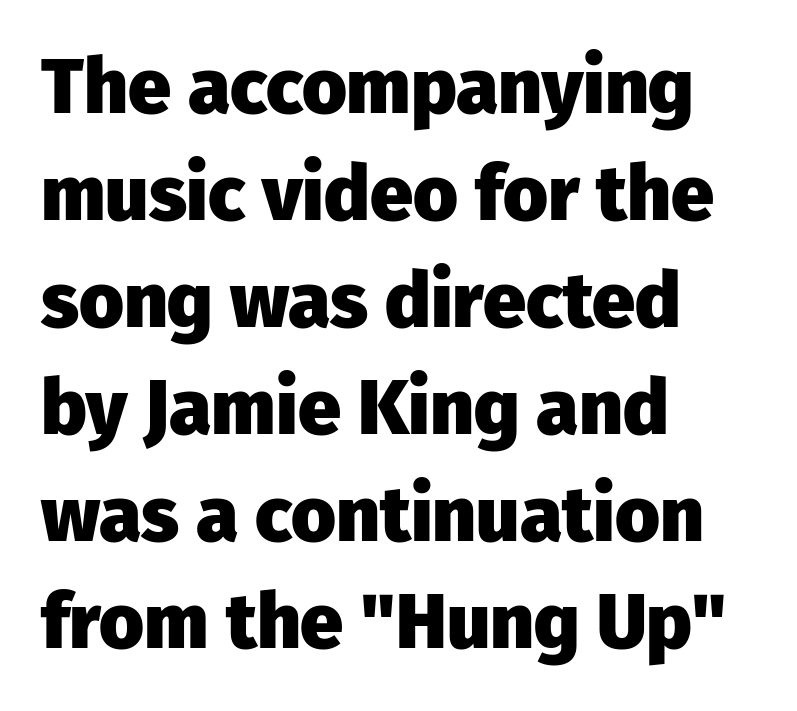
{"serif": "no", "italic": "no", "bold": "yes", "weight": "heavy", "width": "normal", "stroke_contrast": "low", "x_height": "medium", "monospaced": "no", "underline": "no", "align": "left", "line_spacing": "normal", "line_spacing_ratio": 1.39, "letter_spacing": "normal", "letter_spacing_em": 0.0, "glyph_px": 77}
